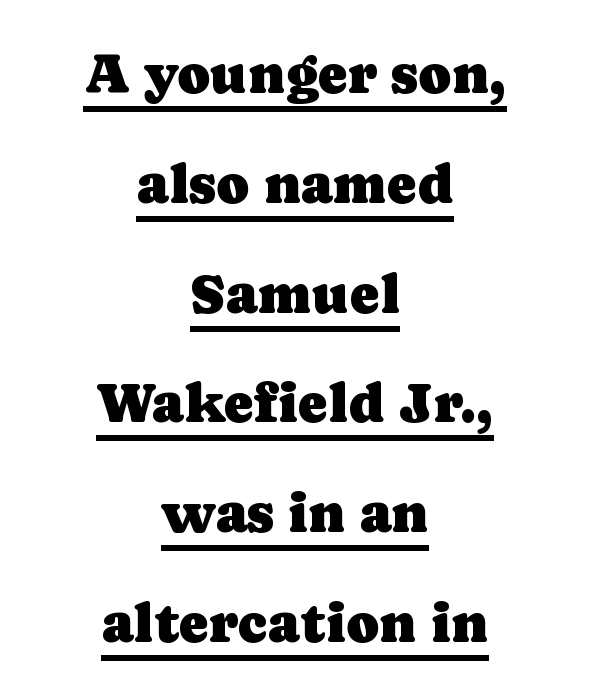
{"serif": "yes", "italic": "no", "width": "normal", "stroke_contrast": "low", "x_height": "medium", "monospaced": "no", "underline": "yes", "align": "center", "line_spacing": "loose", "line_spacing_ratio": 1.96, "letter_spacing": "normal", "letter_spacing_em": 0.0, "glyph_px": 56}
